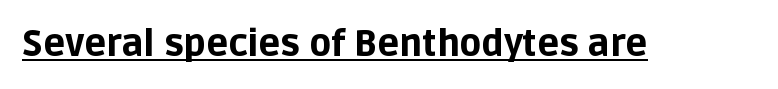
These lines were composed using upright roman letters. Do the characters align in a grid? No, the font is proportional. I'd call this a sans setting — the letters go barefoot. Compared with typical body copy, the letter spacing here is the same. Thick stems and heavy bowls — unmistakably bold. The typesetter has applied underlining to the passage shown.
